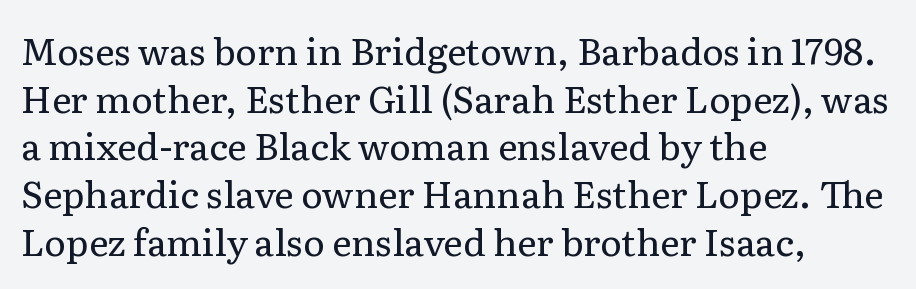
The image shows 37 px regular-weight serif type, upright; set left-aligned, normal line spacing (1.29x), normal letter spacing, not underlined; low stroke contrast and a medium x-height.
